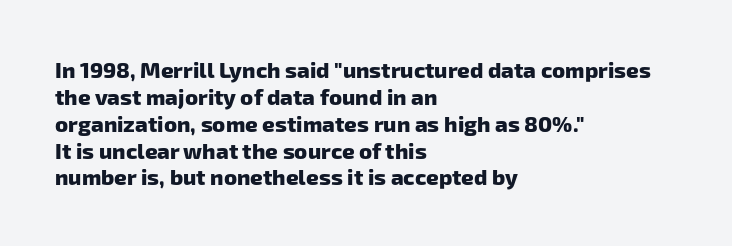
{"bold": "yes", "underline": "no", "align": "left", "line_spacing_ratio": 1.22, "letter_spacing": "normal", "letter_spacing_em": 0.0, "glyph_px": 22}
